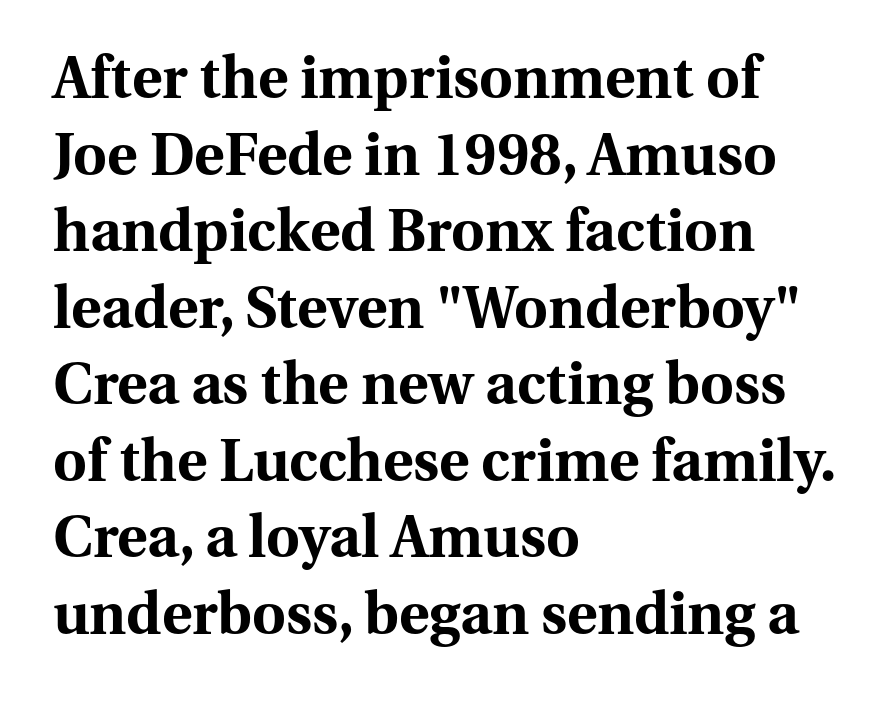
Is this a fixed-width face? No — the glyphs have proportional, varying widths. There is no visible air inserted between adjacent glyphs. The zone under the glyphs is completely vacant. Style check: upright.
